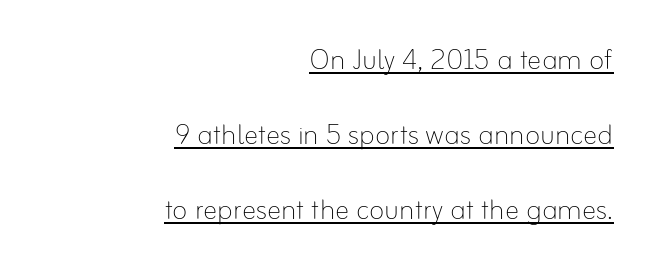
The image shows 36 px thin type, upright; set right-aligned, loose line spacing (2.09x), normal letter spacing, underlined; low stroke contrast and a small x-height.
